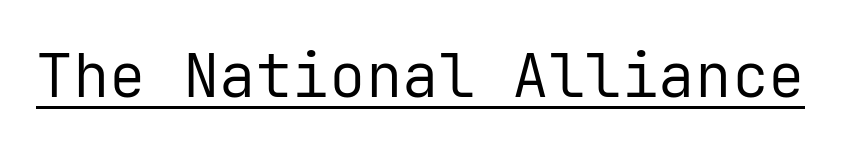
{"serif": "no", "italic": "no", "bold": "no", "weight": "regular", "width": "normal", "stroke_contrast": "low", "x_height": "medium", "monospaced": "yes", "underline": "yes", "letter_spacing": "normal", "letter_spacing_em": 0.0, "glyph_px": 61}
